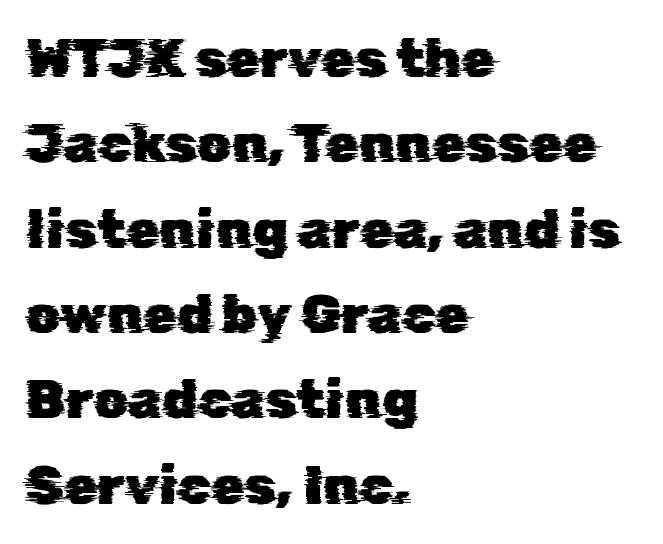
The lines in this sample share a left origin and differ only in where they stop. This sample has the flowing, uneven cadence of proportional lettering. This sample uses plain, unmodified letter spacing. Honestly, the row spacing looks completely unremarkable.
